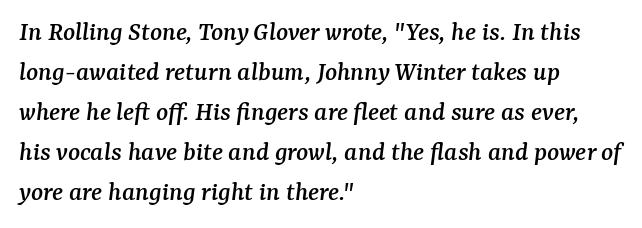
The image shows 28 px serif type, italic (leaning right); set left-aligned, normal line spacing (1.43x), normal letter spacing, not underlined; medium stroke contrast and a medium x-height.
